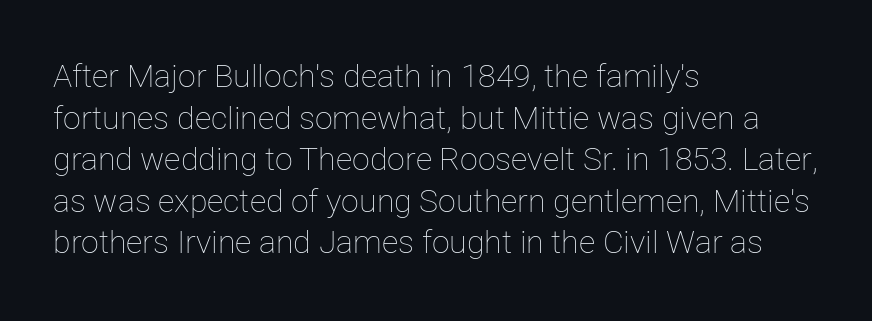
Q: Is the text bold? A: No.
Q: Is the text italic (slanted)? A: No, it is upright.
Q: Is the text underlined? A: No.
Q: How is the paragraph aligned? A: Left-aligned.
Q: Is the spacing between letters normal or unusually wide? A: Normal.
Q: Is the spacing between lines tight, normal or loose? A: Normal.
Q: Width (condensed, normal, or wide)? A: Normal.
Q: Stroke contrast? A: Low.
Q: x-height? A: Medium.
Q: Monospaced? A: No.
